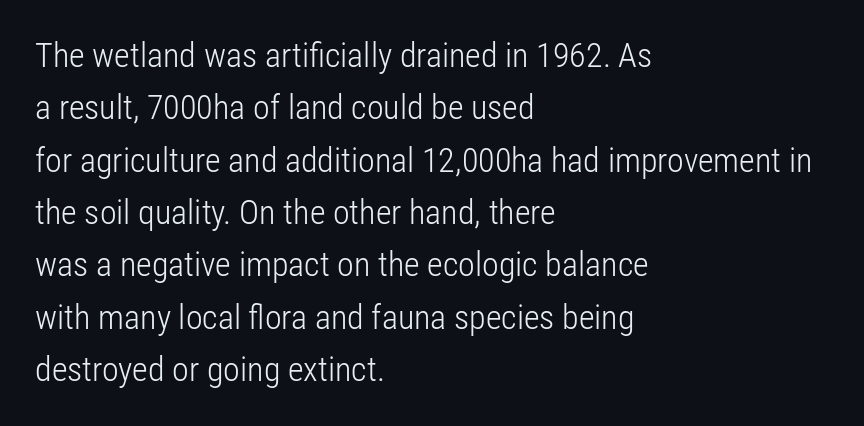
{"serif": "no", "italic": "no", "bold": "no", "weight": "light", "width": "condensed", "stroke_contrast": "low", "x_height": "medium", "monospaced": "no", "underline": "no", "align": "left", "line_spacing": "normal", "line_spacing_ratio": 1.54, "letter_spacing": "normal", "letter_spacing_em": 0.0, "glyph_px": 34}
